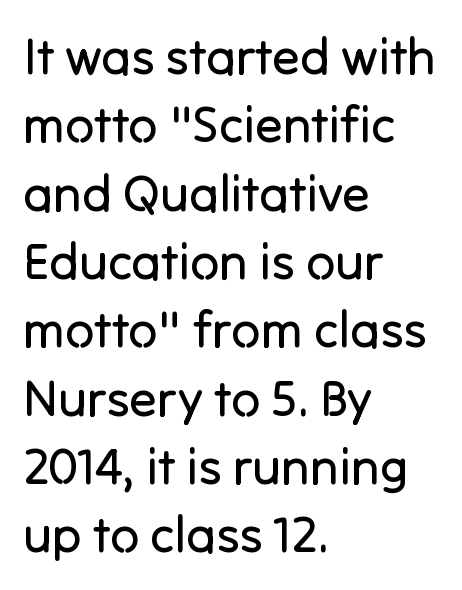
The image shows 51 px regular-weight sans-serif type, upright; set left-aligned, normal line spacing (1.34x), normal letter spacing, not underlined; low stroke contrast and a medium x-height.
